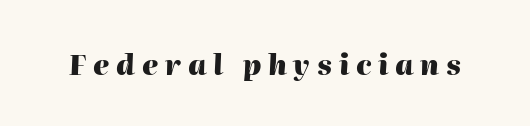
Q: Is the text bold? A: Yes.
Q: Is the text italic (slanted)? A: Yes, it leans right by about 2 degrees.
Q: Is the text underlined? A: No.
Q: Is the spacing between letters normal or unusually wide? A: Unusually wide.
Q: Width (condensed, normal, or wide)? A: Normal.
Q: Stroke contrast? A: High.
Q: x-height? A: Medium.
Q: Monospaced? A: No.
